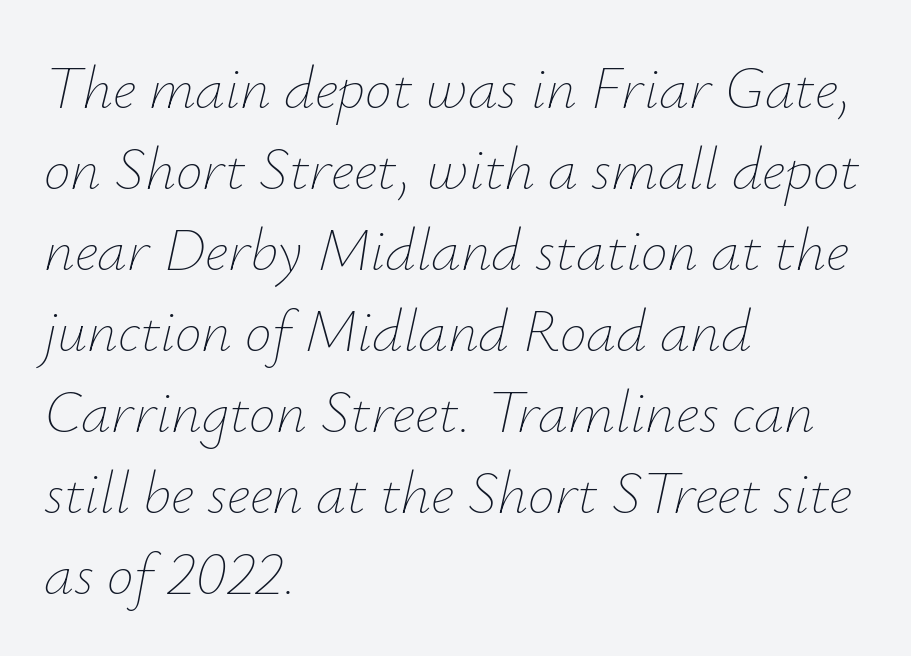
Q: Is the text bold? A: No.
Q: Is the text italic (slanted)? A: Yes, it leans right by about 12 degrees.
Q: Is the text underlined? A: No.
Q: How is the paragraph aligned? A: Left-aligned.
Q: Is the spacing between letters normal or unusually wide? A: Normal.
Q: Is the spacing between lines tight, normal or loose? A: Normal.
Q: Width (condensed, normal, or wide)? A: Normal.
Q: Stroke contrast? A: Low.
Q: x-height? A: Small.
Q: Monospaced? A: No.
